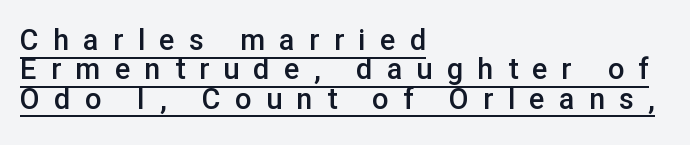
Caption: expanded tracking, letters set apart. The typeface chosen for these lines omits serifs. The glyphs are accompanied by a horizontal stroke just below them. When letters stand straight like this, we call the style roman or upright. Heft: intermediate — a semibold.
